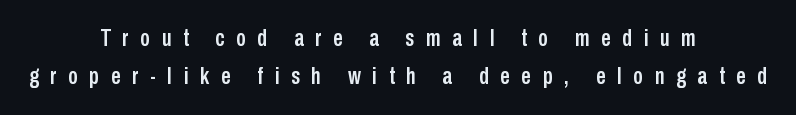
The image shows 24 px text type, upright; set centered, normal line spacing (1.6x), unusually wide letter spacing (+0.49 em), not underlined.
